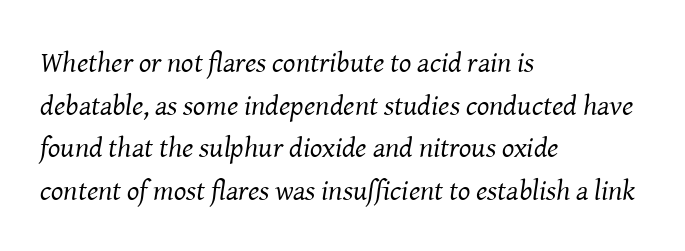
In terms of letterspacing, this is plain default setting. Descender tails drop into unmarked territory. The axis of the letterforms is tilted away from vertical. A typesetter would call this proportional, since set widths differ per character. The space between consecutive lines is moderate.
